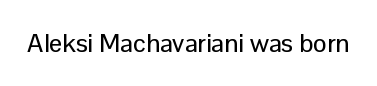
{"italic": "no", "underline": "no", "letter_spacing": "normal", "letter_spacing_em": 0.0, "glyph_px": 26}
